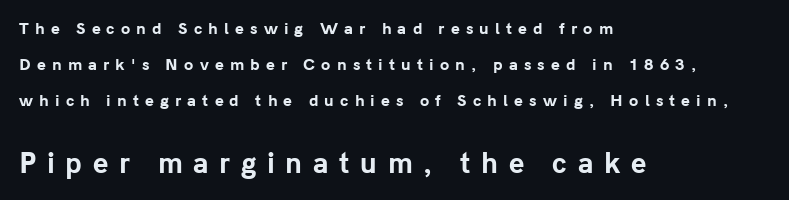
Q: Is the text bold? A: Yes.
Q: Is the text italic (slanted)? A: No, it is upright.
Q: Is the text underlined? A: No.
Q: How is the paragraph aligned? A: Left-aligned.
Q: Is the spacing between letters normal or unusually wide? A: Unusually wide.
Q: Is the spacing between lines tight, normal or loose? A: Loose.
Q: Which block of text is set in a larger size, the first (top) or the second (bottom)? A: The second (bottom) one.
